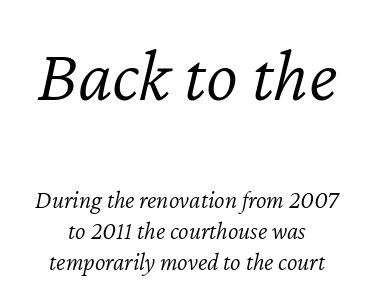
Q: Is the text bold? A: No.
Q: Is the text italic (slanted)? A: Yes, it leans right by about 12 degrees.
Q: Is the text underlined? A: No.
Q: How is the paragraph aligned? A: Centered.
Q: Is the spacing between letters normal or unusually wide? A: Normal.
Q: Which block of text is set in a larger size, the first (top) or the second (bottom)? A: The first (top) one.
Q: Width (condensed, normal, or wide)? A: Normal.
Q: Stroke contrast? A: Low.
Q: x-height? A: Medium.
Q: Monospaced? A: No.
